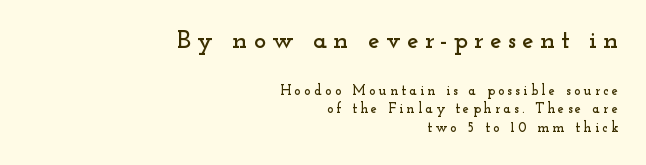
Observe the wide spacing: letters keep a clear distance from each other. Any mark beneath the type? The region is blank. Alignment: flush right. The vertical gap from one line to the next is medium. A roman cut, with each character standing at attention. The initial chunk of copy outweighs the following chunk in type size.
